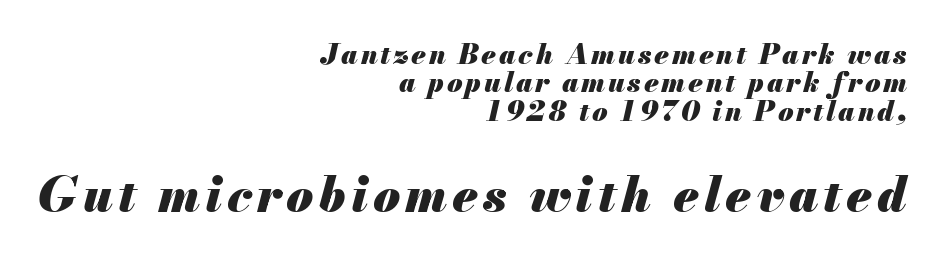
The image shows 49 px heavy type, italic (leaning right); set right-aligned, tight line spacing (1.01x), not underlined; the second (bottom) block is 1.75x larger; medium stroke contrast and a small x-height.
